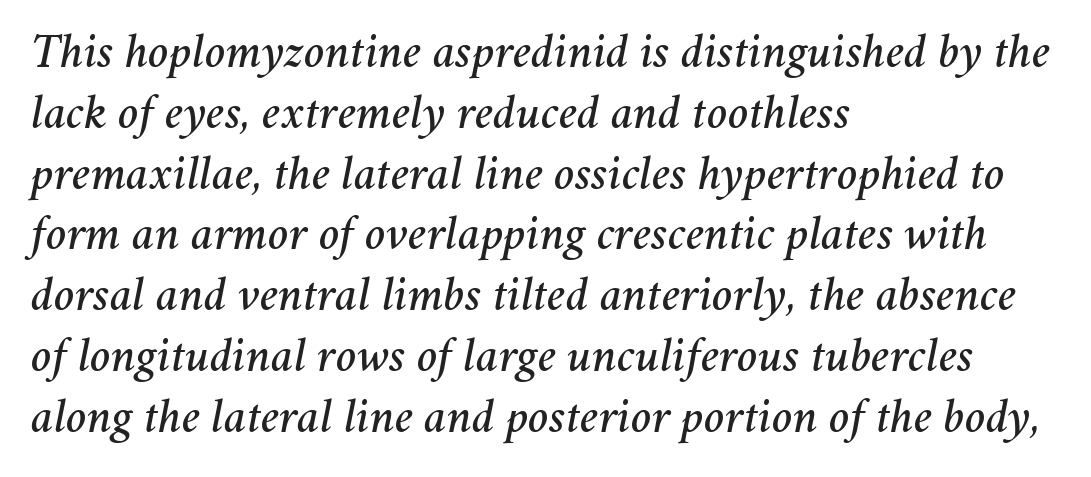
The image shows 49 px text type, italic (leaning right); set left-aligned, line spacing 1.24x, normal letter spacing, not underlined; medium stroke contrast and a medium x-height.
